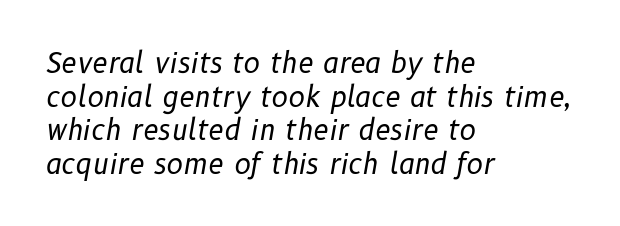
Q: Is the text bold? A: No.
Q: Is the text italic (slanted)? A: Yes, it leans right by about 10 degrees.
Q: Is the text underlined? A: No.
Q: How is the paragraph aligned? A: Left-aligned.
Q: Is the spacing between letters normal or unusually wide? A: Normal.
Q: Width (condensed, normal, or wide)? A: Normal.
Q: Stroke contrast? A: Low.
Q: x-height? A: Medium.
Q: Monospaced? A: No.
